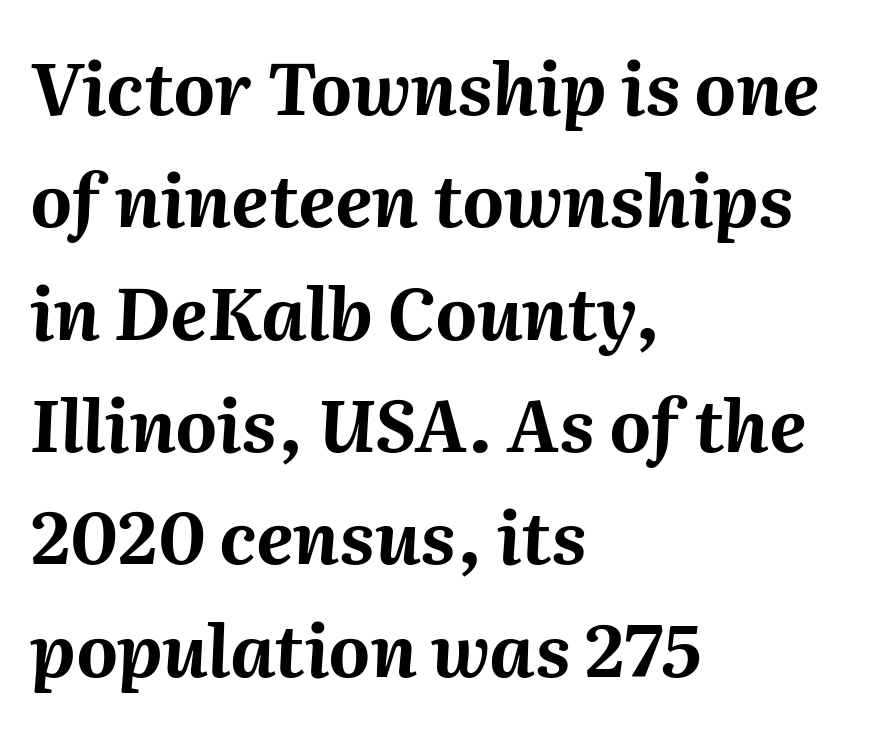
Q: Is the text bold? A: Yes.
Q: Is the text italic (slanted)? A: Yes, it leans right by about 2 degrees.
Q: Is the text underlined? A: No.
Q: How is the paragraph aligned? A: Left-aligned.
Q: Is the spacing between letters normal or unusually wide? A: Normal.
Q: Is the spacing between lines tight, normal or loose? A: Normal.
Q: Width (condensed, normal, or wide)? A: Normal.
Q: Stroke contrast? A: Medium.
Q: x-height? A: Medium.
Q: Monospaced? A: No.
